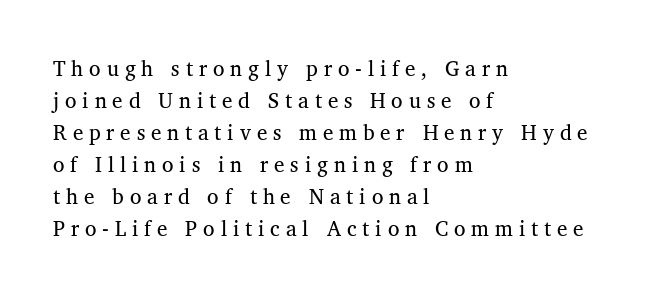
The weight tops out at a normal text grade. Vertically, the passage feels balanced, rows spaced as you'd expect. Teacher's note: observe the even left margin — that is flush-left alignment. Every stem runs plumb, perpendicular to the baseline. Display-style spreading of the glyphs; the letterfit is very open.
